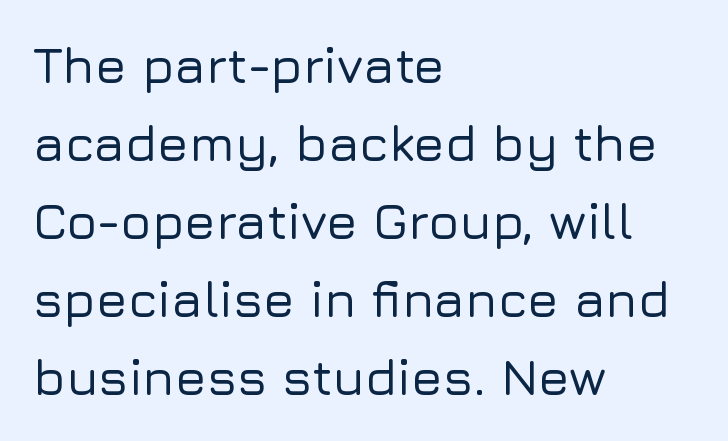
{"serif": "no", "italic": "no", "width": "normal", "stroke_contrast": "low", "x_height": "medium", "monospaced": "no", "underline": "no", "align": "left", "line_spacing": "normal", "line_spacing_ratio": 1.53, "letter_spacing": "normal", "letter_spacing_em": 0.0, "glyph_px": 51}
